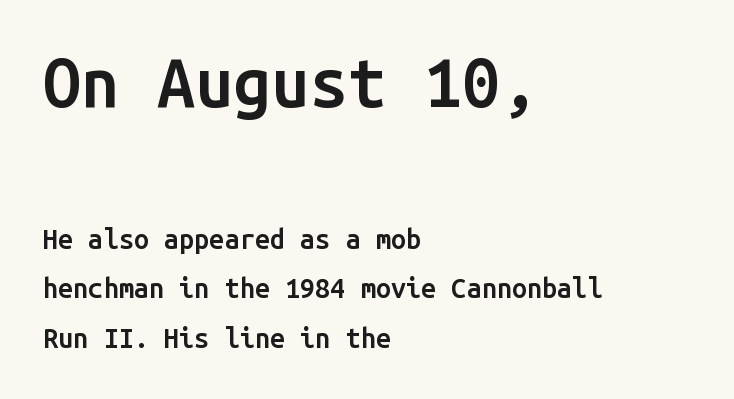
The image shows 68 px semibold sans-serif type, upright, monospaced; set left-aligned, line spacing 1.84x, normal letter spacing, not underlined; the first (top) block is 2.52x larger; low stroke contrast and a medium x-height.
